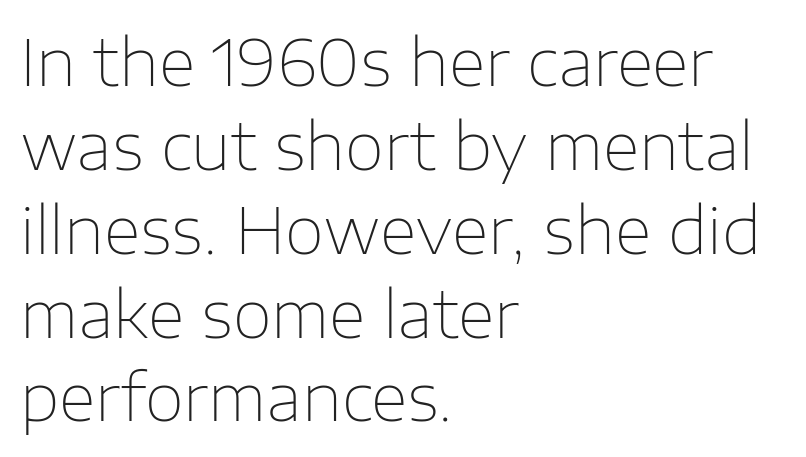
Q: Is the text bold? A: No.
Q: Is the text italic (slanted)? A: No, it is upright.
Q: Is the typeface a serif or a sans-serif typeface? A: Sans-serif.
Q: Is the text underlined? A: No.
Q: How is the paragraph aligned? A: Left-aligned.
Q: Is the spacing between letters normal or unusually wide? A: Normal.
Q: Is the spacing between lines tight, normal or loose? A: Normal.
Q: Width (condensed, normal, or wide)? A: Normal.
Q: Stroke contrast? A: Low.
Q: x-height? A: Medium.
Q: Monospaced? A: No.
